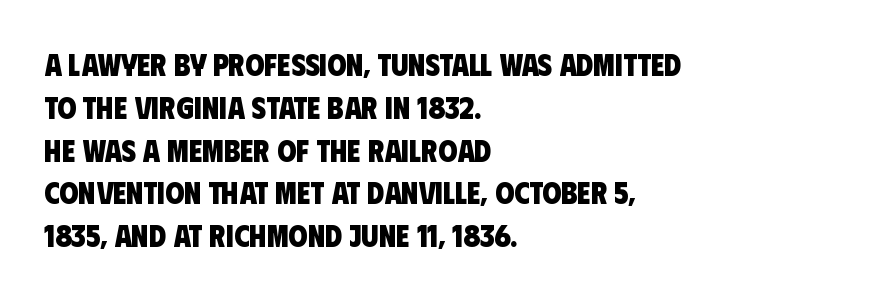
Q: Is the text bold? A: Yes.
Q: Is the typeface a serif or a sans-serif typeface? A: Sans-serif.
Q: Is the text underlined? A: No.
Q: How is the paragraph aligned? A: Left-aligned.
Q: Is the spacing between letters normal or unusually wide? A: Normal.
Q: Is the spacing between lines tight, normal or loose? A: Normal.
Q: Width (condensed, normal, or wide)? A: Condensed.
Q: Stroke contrast? A: Low.
Q: x-height? A: Large.
Q: Monospaced? A: No.
